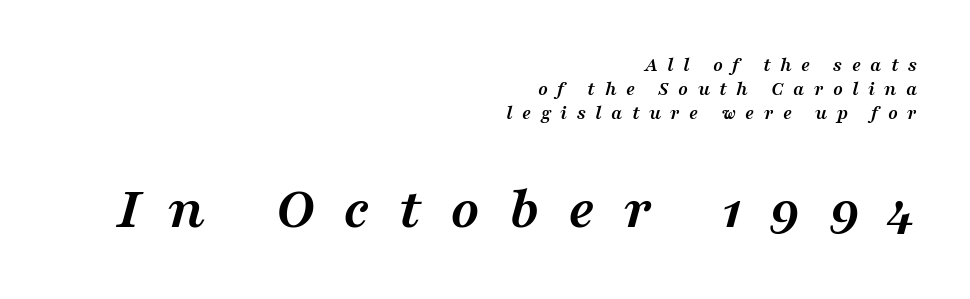
{"serif": "yes", "italic": "yes", "lean": "right", "slant_degrees": 16, "bold": "yes", "weight": "semibold", "width": "wide", "stroke_contrast": "medium", "x_height": "medium", "monospaced": "no", "underline": "no", "align": "right", "line_spacing_ratio": 1.2, "letter_spacing": "wide", "letter_spacing_em": 0.47, "larger_block": "second", "size_ratio": 3.0, "glyph_px": 60}
